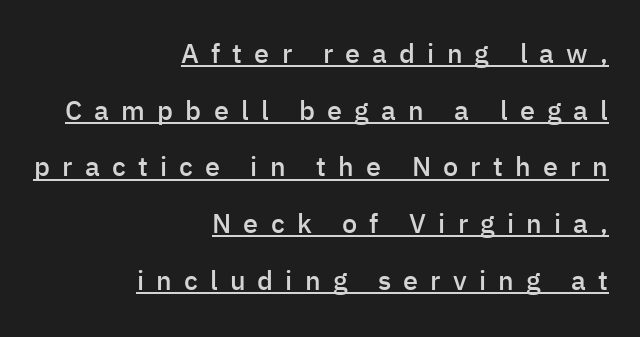
The image shows 27 px text type, upright; set right-aligned, loose line spacing (2.1x), unusually wide letter spacing (+0.45 em), underlined.
